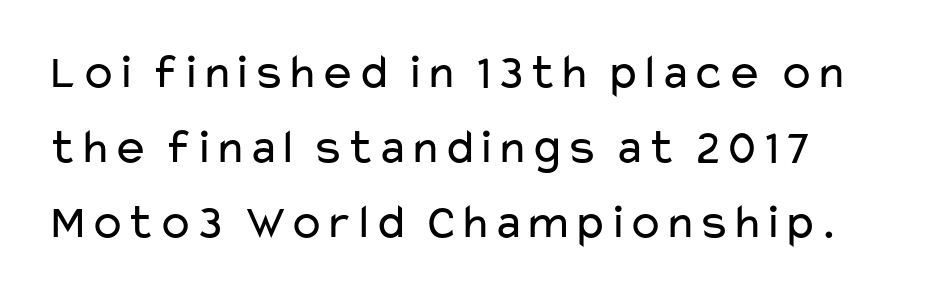
{"serif": "no", "italic": "no", "bold": "no", "weight": "regular", "width": "wide", "stroke_contrast": "low", "x_height": "medium", "monospaced": "no", "underline": "no", "align": "left", "line_spacing": "normal", "line_spacing_ratio": 1.53, "letter_spacing": "normal", "letter_spacing_em": 0.0, "glyph_px": 49}
